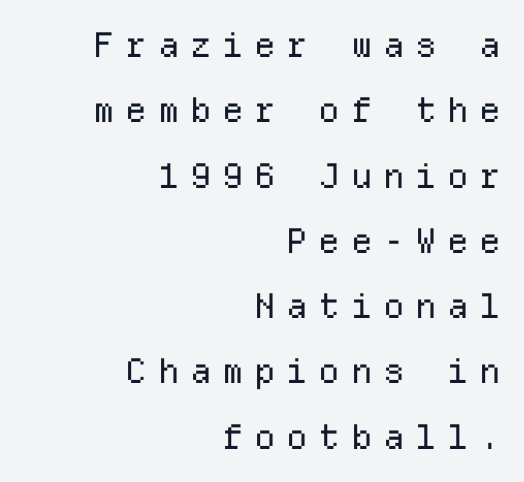
Where is the straight margin? On the right. Examine the stroke ends and you'll find no serifs. Check under the words: just untouched page. The lettering stays uniformly vertical, giving the passage a roman look. The font is comparable to plain body text, perhaps lighter.
